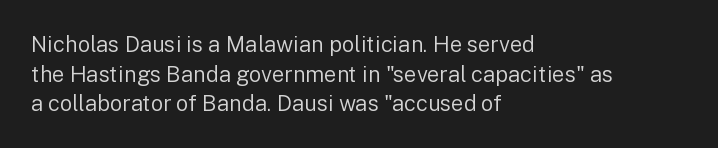
The image shows 22 px text type, upright; set left-aligned, normal line spacing (1.35x), normal letter spacing, not underlined.
